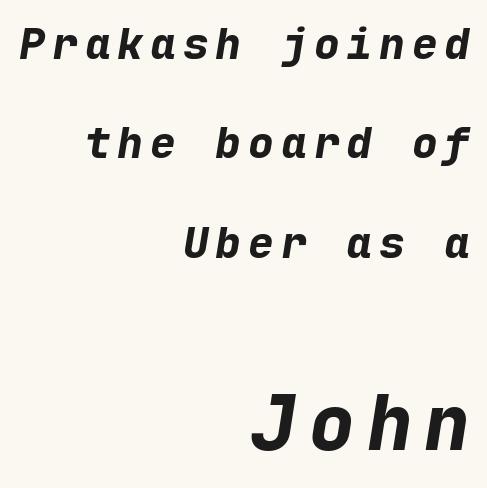
The image shows 76 px bold type, italic (leaning right), monospaced; set right-aligned, loose line spacing (2.31x), not underlined; the second (bottom) block is 1.77x larger; low stroke contrast and a medium x-height.
